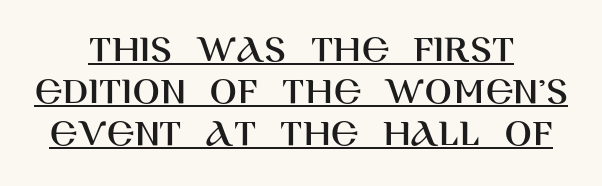
Q: Is the text italic (slanted)? A: No, it is upright.
Q: Is the typeface a serif or a sans-serif typeface? A: Sans-serif.
Q: Is the text underlined? A: Yes.
Q: How is the paragraph aligned? A: Centered.
Q: Is the spacing between letters normal or unusually wide? A: Normal.
Q: Is the spacing between lines tight, normal or loose? A: Tight.
Q: Width (condensed, normal, or wide)? A: Normal.
Q: Stroke contrast? A: High.
Q: x-height? A: Large.
Q: Monospaced? A: No.
